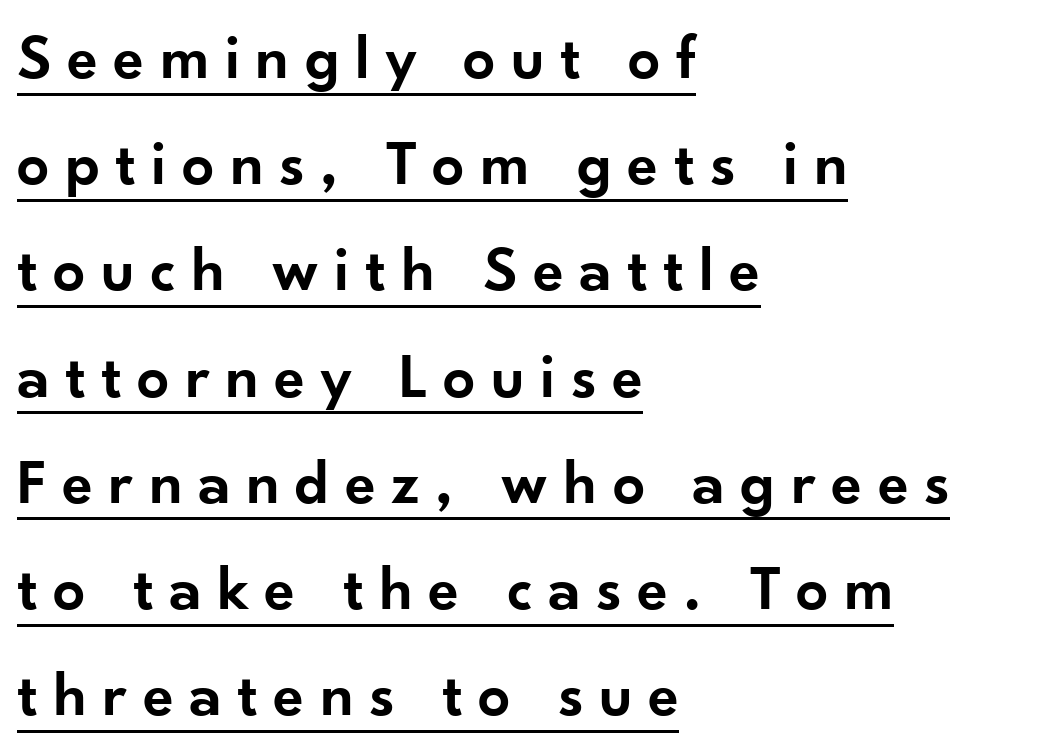
Q: Is the text bold? A: Semi-bold.
Q: Is the text italic (slanted)? A: No, it is upright.
Q: Is the typeface a serif or a sans-serif typeface? A: Sans-serif.
Q: Is the text underlined? A: Yes.
Q: How is the paragraph aligned? A: Left-aligned.
Q: Is the spacing between letters normal or unusually wide? A: Unusually wide.
Q: Is the spacing between lines tight, normal or loose? A: Normal.
Q: Width (condensed, normal, or wide)? A: Normal.
Q: Stroke contrast? A: Low.
Q: x-height? A: Small.
Q: Monospaced? A: No.
